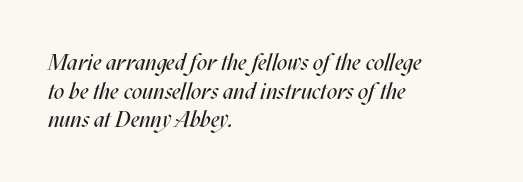
The image shows 23 px text type, italic (leaning right); set left-aligned, normal line spacing (1.25x), normal letter spacing, not underlined.
